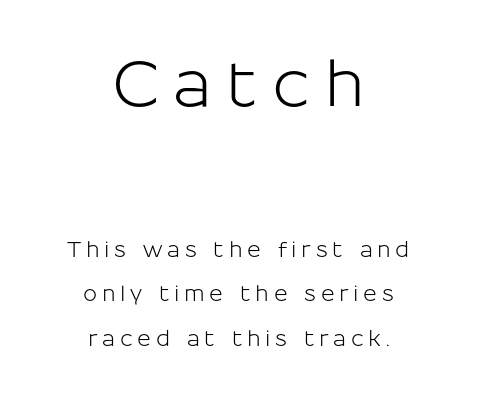
The image shows 63 px sans-serif type, upright; set centered, loose line spacing (2.13x), unusually wide letter spacing (+0.22 em), not underlined; the first (top) block is 3.0x larger; low stroke contrast and a medium x-height.
